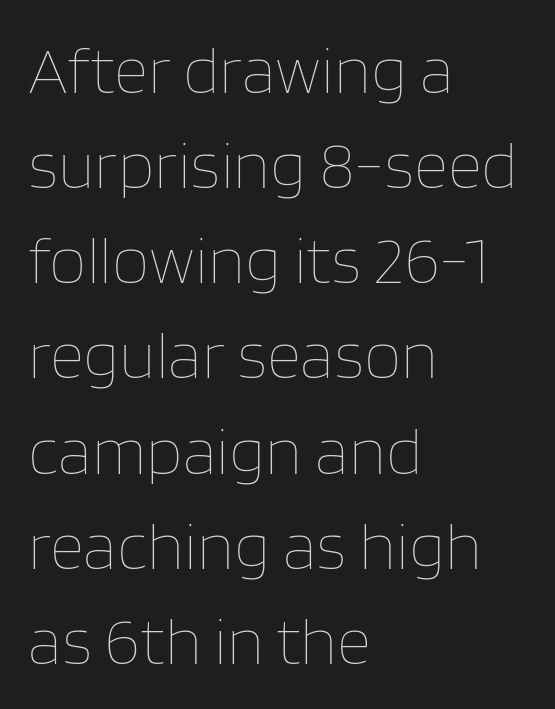
Q: Is the text bold? A: No.
Q: Is the text italic (slanted)? A: No, it is upright.
Q: Is the text underlined? A: No.
Q: How is the paragraph aligned? A: Left-aligned.
Q: Is the spacing between letters normal or unusually wide? A: Normal.
Q: Is the spacing between lines tight, normal or loose? A: Normal.
Q: Width (condensed, normal, or wide)? A: Normal.
Q: Stroke contrast? A: Low.
Q: x-height? A: Large.
Q: Monospaced? A: No.
